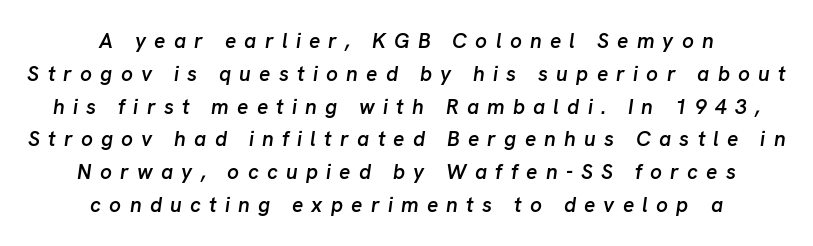
{"italic": "yes", "lean": "right", "slant_degrees": 8, "bold": "semi", "underline": "no", "align": "center", "line_spacing": "normal", "line_spacing_ratio": 1.56, "letter_spacing": "wide", "letter_spacing_em": 0.39, "glyph_px": 21}
